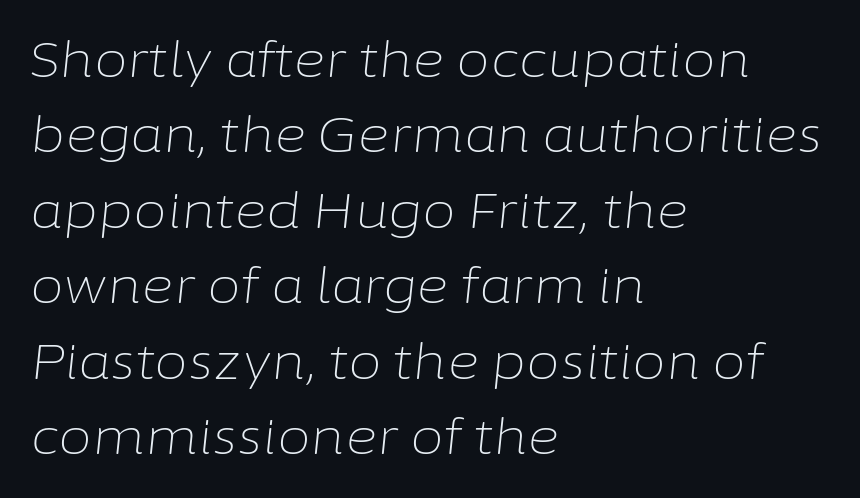
The whole block is typeset with a tilt. You could not count columns in this text — the font is proportionally spaced. The rendering anchors every line to the left-hand side. Reading down the column, the eye jumps a familiar distance to each next line. Plain, unruled lines of type.
